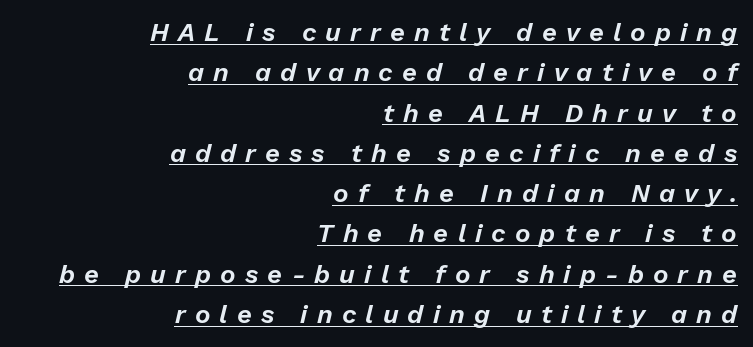
{"italic": "yes", "lean": "right", "slant_degrees": 13, "underline": "yes", "align": "right", "line_spacing": "normal", "line_spacing_ratio": 1.55, "letter_spacing": "wide", "letter_spacing_em": 0.35, "glyph_px": 26}
